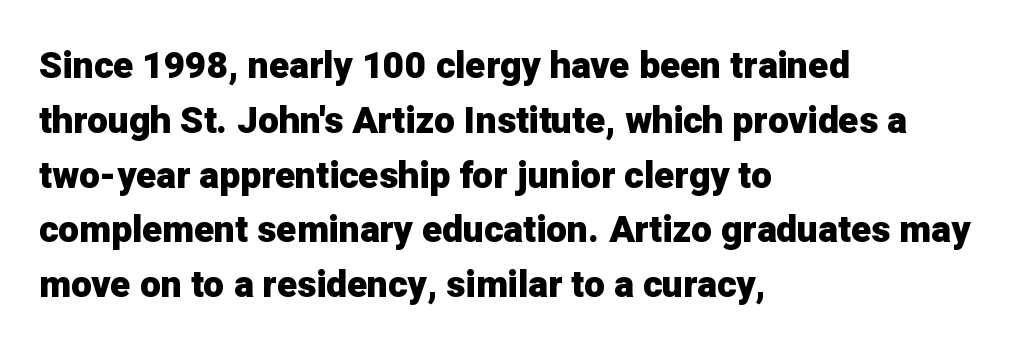
Each word holds together tightly as a unit, with standard inter-letter gaps. Is there any slant? The stems are plumb. Notice how thick the strokes are: this is what a full bold looks like. Typeset ragged right — the left edge is the straight one.
